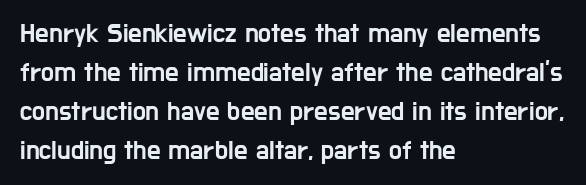
The image shows 27 px text type, upright; set left-aligned, normal line spacing (1.44x), normal letter spacing, not underlined.
